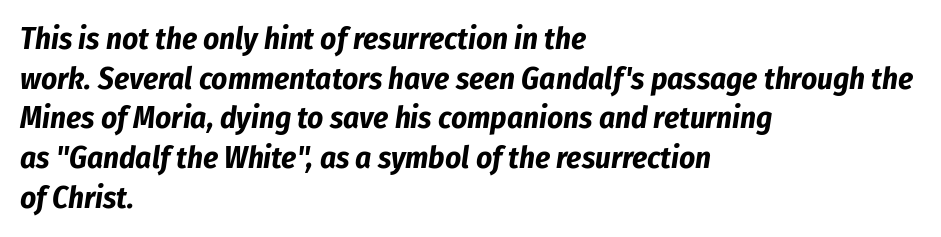
{"italic": "yes", "lean": "right", "slant_degrees": 8, "bold": "yes", "weight": "bold", "width": "condensed", "stroke_contrast": "low", "x_height": "medium", "monospaced": "no", "underline": "no", "align": "left", "line_spacing": "normal", "line_spacing_ratio": 1.28, "letter_spacing": "normal", "letter_spacing_em": 0.0, "glyph_px": 31}
